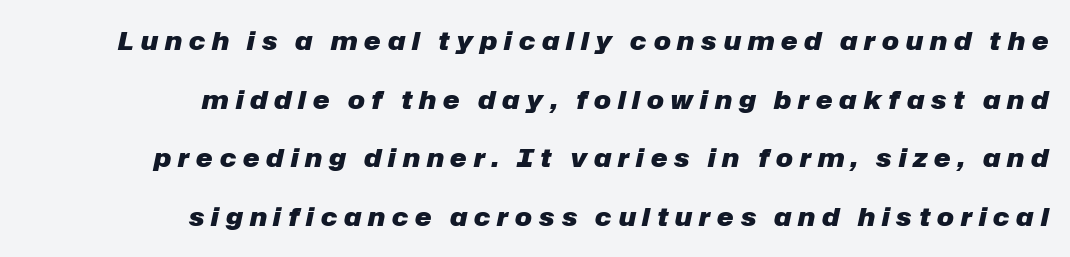
Students, this is bold: see how much ink each stroke carries. This rendering widens character spacing well past its baseline value. Italic: yes, the glyphs are oblique. Leading is clearly above the norm, producing a sparse column. Teacher's note: observe the even right margin — that is flush-right alignment.
